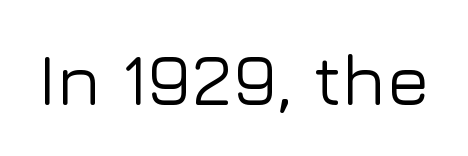
The text was rendered using a sans face with plain stroke endings. Between one letter and the next there's only the usual sliver of space. Looks like regular typesetting: each glyph gets only the width it needs. Words float on clear page, feet unadorned. The font's upright variant was chosen for this text.
